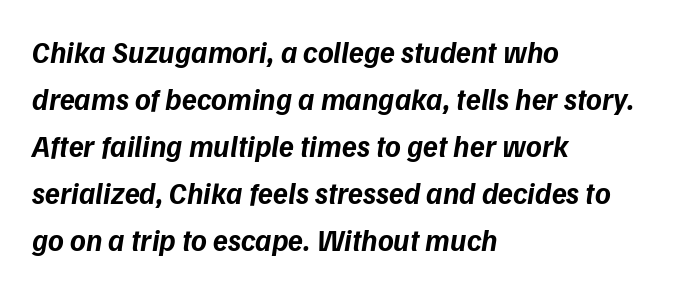
This rendering leaves character spacing at its baseline value. Pretty heavy lettering here — definitely bold. Baseline-to-baseline distance is the conventional proportion of letter height. The font's italic variant was chosen for this text. The paragraph shown leans on its left margin.
